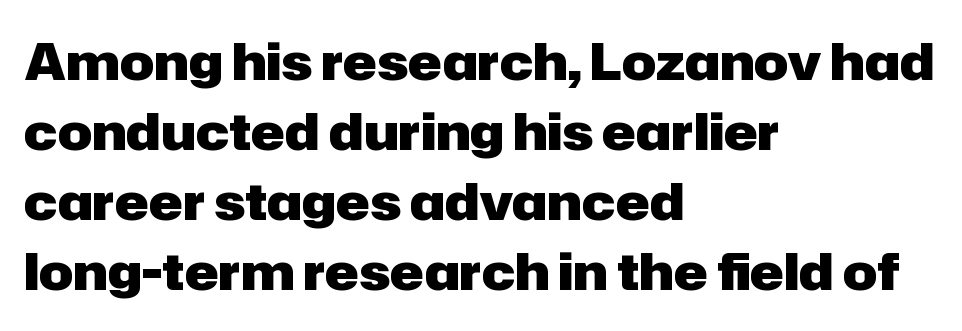
{"serif": "no", "italic": "no", "bold": "yes", "weight": "heavy", "width": "normal", "stroke_contrast": "low", "x_height": "medium", "monospaced": "no", "underline": "no", "align": "left", "line_spacing": "normal", "line_spacing_ratio": 1.37, "letter_spacing": "normal", "letter_spacing_em": 0.0, "glyph_px": 51}
